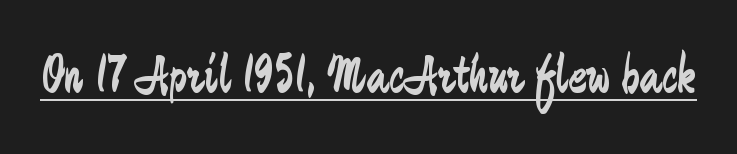
Letterform terminals end flat and unadorned throughout the passage. The strokes carry an ordinary text weight at most. Think of a printed novel: that variable character pitch is what you see here. Descenders here cross a horizontal rule under the line.
